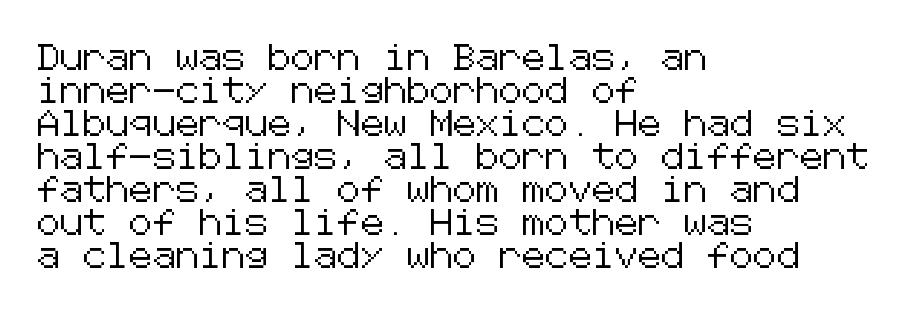
Q: Is the text italic (slanted)? A: No, it is upright.
Q: Is the text underlined? A: No.
Q: How is the paragraph aligned? A: Left-aligned.
Q: Is the spacing between letters normal or unusually wide? A: Normal.
Q: Is the spacing between lines tight, normal or loose? A: Normal.
